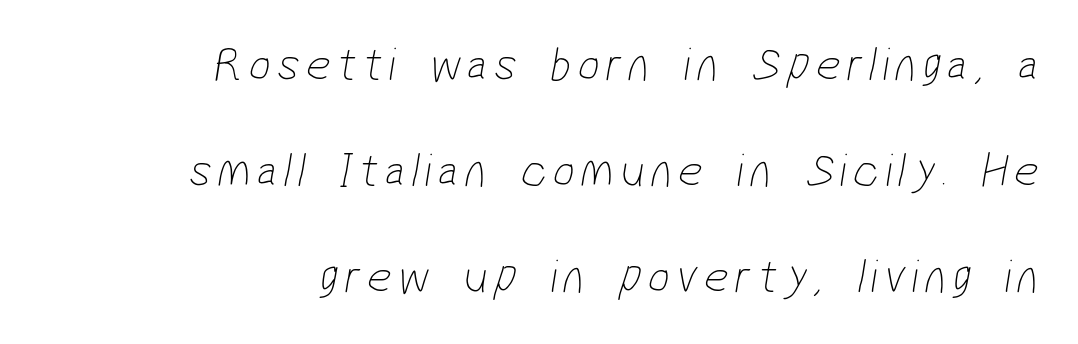
The image shows 48 px thin, condensed sans-serif type; set right-aligned, loose line spacing (2.21x), not underlined; low stroke contrast and a medium x-height.
